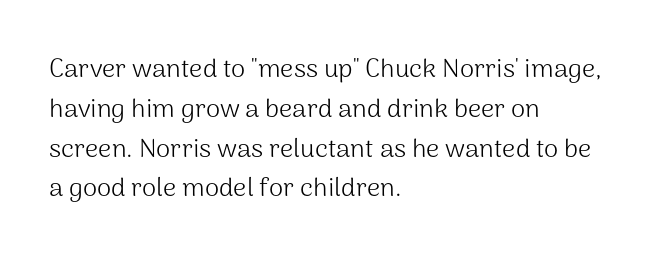
Q: Is the text bold? A: No.
Q: Is the text italic (slanted)? A: No, it is upright.
Q: Is the text underlined? A: No.
Q: How is the paragraph aligned? A: Left-aligned.
Q: Is the spacing between letters normal or unusually wide? A: Normal.
Q: Is the spacing between lines tight, normal or loose? A: Normal.
